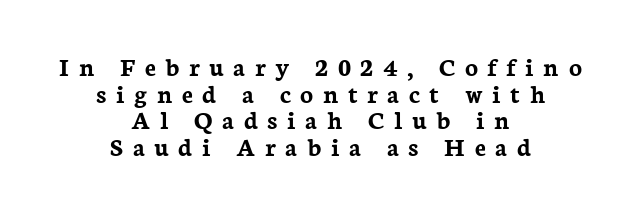
The image shows 27 px bold type, upright; set centered, tight line spacing (0.99x), unusually wide letter spacing (+0.35 em), not underlined.
